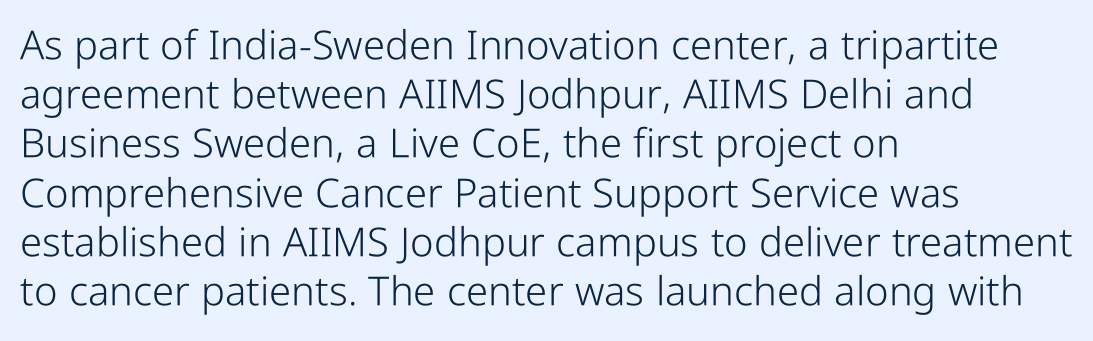
A clean baseline with only descenders dipping below it. The type sits square on the baseline with zero lean. Unbolded letterforms with no extra heft. These lines are set flush left with a ragged right edge. No feet cap the strokes, marking this as sans-serif type. Tracking value appears to be zero — textbook default spacing.
